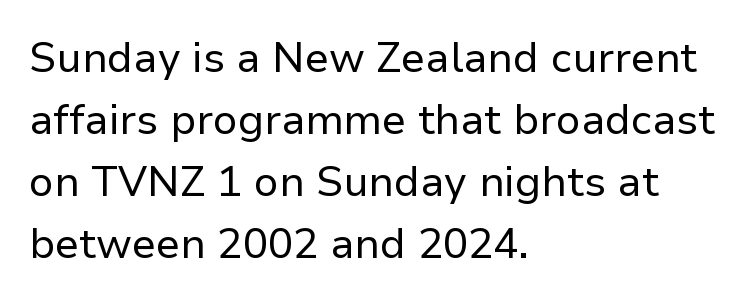
The image shows 42 px regular-weight sans-serif type, upright; set left-aligned, normal line spacing (1.48x), normal letter spacing, not underlined; low stroke contrast and a medium x-height.
